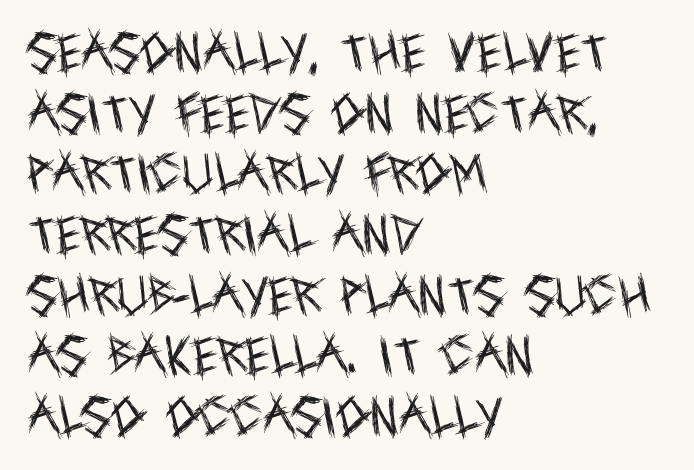
{"serif": "no", "italic": "no", "bold": "no", "weight": "regular", "width": "condensed", "x_height": "large", "monospaced": "no", "underline": "no", "align": "left", "line_spacing": "normal", "line_spacing_ratio": 1.41, "letter_spacing": "normal", "letter_spacing_em": 0.0, "glyph_px": 43}
